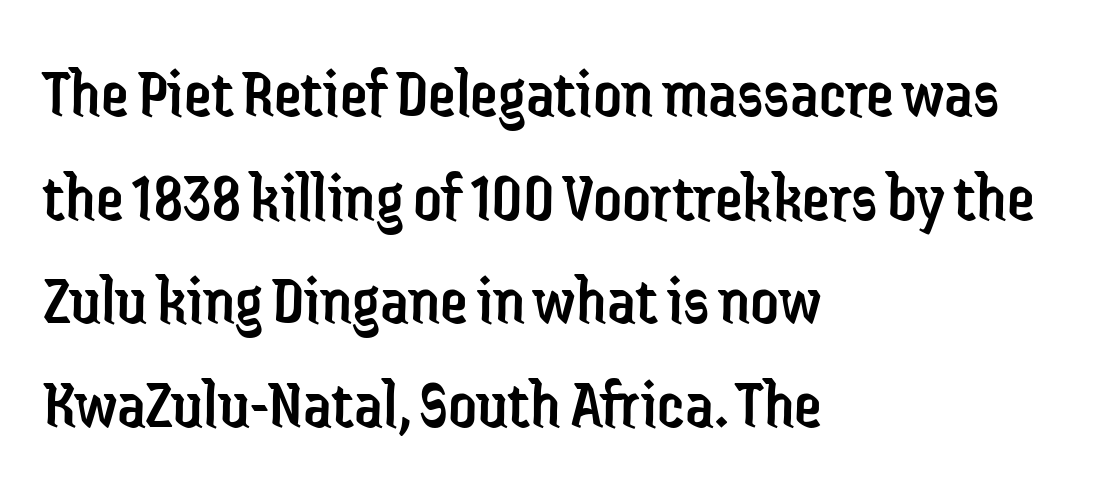
You could not count columns in this text — the font is proportionally spaced. Horizontally, the lines are justified to the leading edge only. Normally led — the rows are evenly, conventionally spaced. Bare-footed words on every line.
